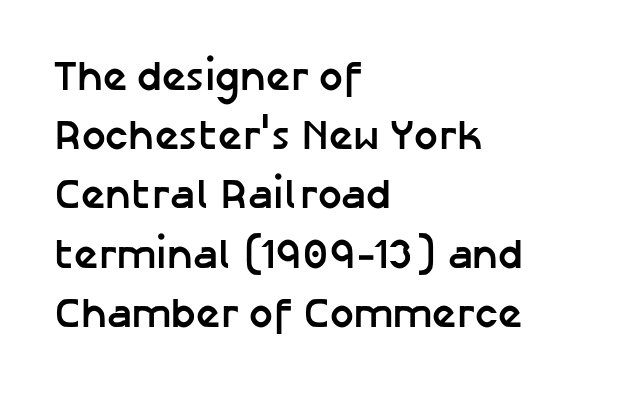
{"serif": "no", "italic": "no", "bold": "yes", "weight": "semibold", "width": "normal", "stroke_contrast": "low", "x_height": "medium", "monospaced": "no", "underline": "no", "align": "left", "line_spacing": "normal", "line_spacing_ratio": 1.41, "letter_spacing": "normal", "letter_spacing_em": 0.0, "glyph_px": 42}
